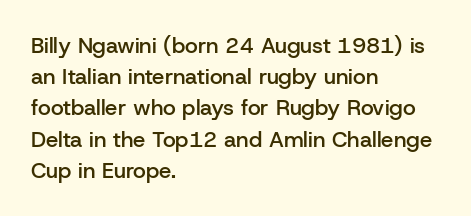
Q: Is the text bold? A: Semi-bold.
Q: Is the text italic (slanted)? A: No, it is upright.
Q: Is the text underlined? A: No.
Q: How is the paragraph aligned? A: Left-aligned.
Q: Is the spacing between letters normal or unusually wide? A: Normal.
Q: Is the spacing between lines tight, normal or loose? A: Normal.
